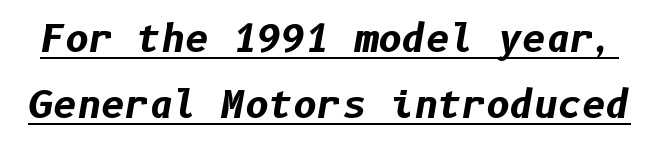
The image shows 37 px bold type, italic (leaning right); set line spacing 1.79x, normal letter spacing, underlined; low stroke contrast and a medium x-height.
